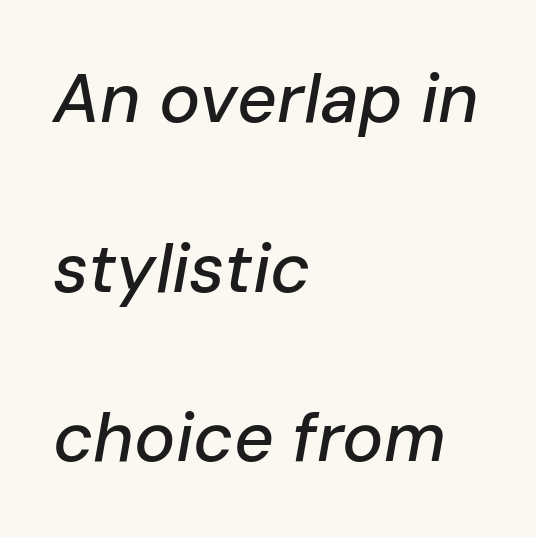
{"italic": "yes", "lean": "right", "slant_degrees": 10, "width": "normal", "stroke_contrast": "low", "x_height": "medium", "monospaced": "no", "underline": "no", "align": "left", "line_spacing": "loose", "line_spacing_ratio": 2.46, "letter_spacing": "normal", "letter_spacing_em": 0.0, "glyph_px": 69}
